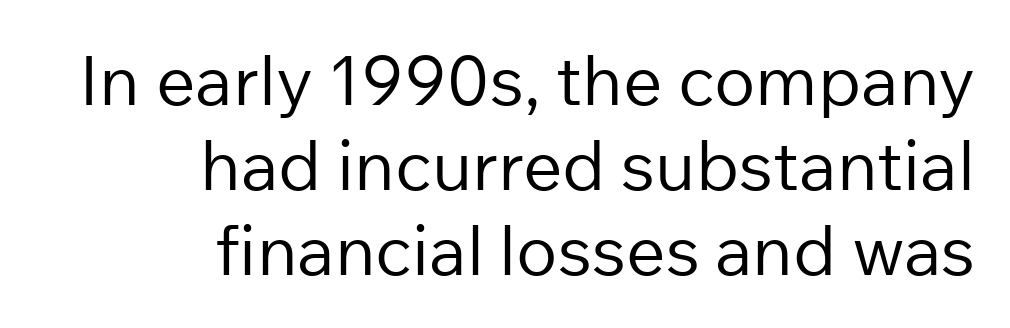
The image shows 69 px regular-weight sans-serif type, upright; set right-aligned, line spacing 1.23x, normal letter spacing, not underlined; low stroke contrast and a medium x-height.
